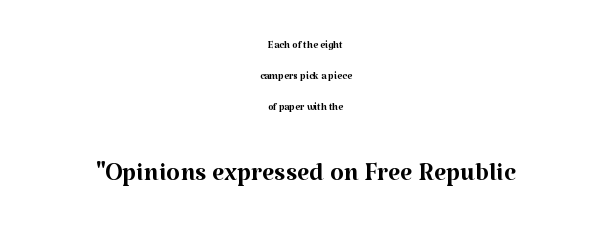
Q: Is the text bold? A: No.
Q: Is the text italic (slanted)? A: No, it is upright.
Q: Is the typeface a serif or a sans-serif typeface? A: Serif.
Q: Is the text underlined? A: No.
Q: How is the paragraph aligned? A: Centered.
Q: Is the spacing between letters normal or unusually wide? A: Normal.
Q: Is the spacing between lines tight, normal or loose? A: Loose.
Q: Which block of text is set in a larger size, the first (top) or the second (bottom)? A: The second (bottom) one.
Q: Width (condensed, normal, or wide)? A: Normal.
Q: Stroke contrast? A: Medium.
Q: x-height? A: Medium.
Q: Monospaced? A: No.
